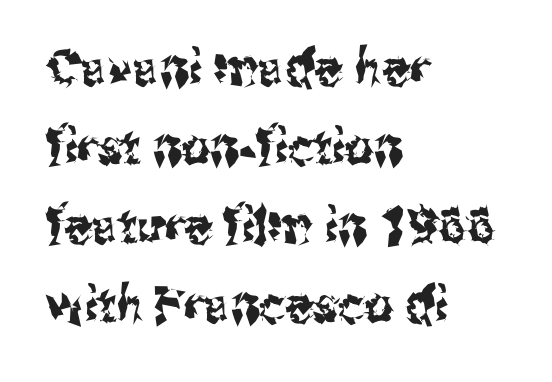
{"serif": "no", "italic": "no", "width": "condensed", "stroke_contrast": "medium", "x_height": "medium", "monospaced": "no", "underline": "no", "align": "left", "line_spacing": "normal", "line_spacing_ratio": 1.58, "letter_spacing": "normal", "letter_spacing_em": 0.0, "glyph_px": 50}
